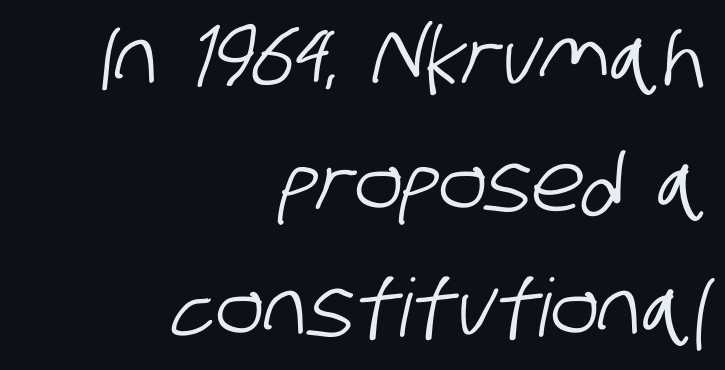
{"serif": "no", "width": "condensed", "stroke_contrast": "low", "x_height": "large", "monospaced": "no", "underline": "no", "align": "right", "line_spacing": "normal", "line_spacing_ratio": 1.57, "letter_spacing": "normal", "letter_spacing_em": 0.0, "glyph_px": 80}
